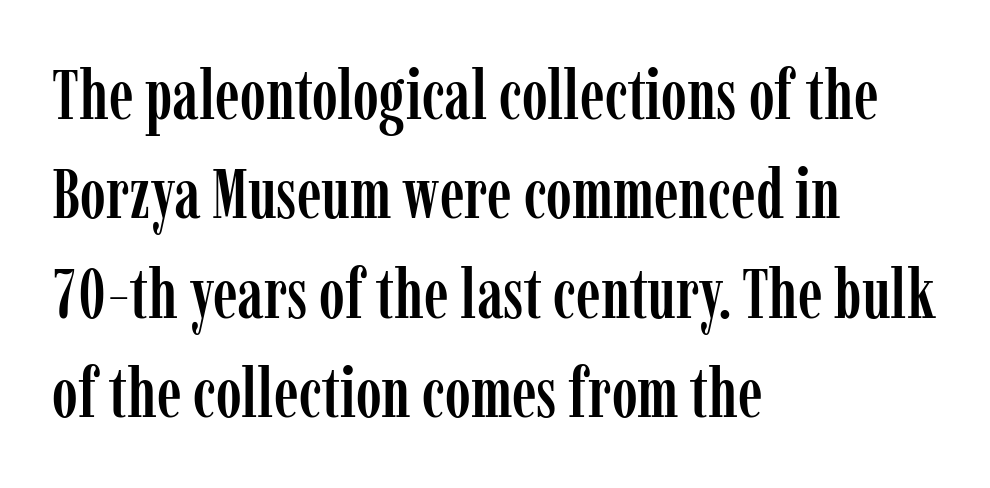
Q: Is the text italic (slanted)? A: No, it is upright.
Q: Is the typeface a serif or a sans-serif typeface? A: Serif.
Q: Is the text underlined? A: No.
Q: How is the paragraph aligned? A: Left-aligned.
Q: Is the spacing between letters normal or unusually wide? A: Normal.
Q: Is the spacing between lines tight, normal or loose? A: Normal.
Q: Width (condensed, normal, or wide)? A: Condensed.
Q: Stroke contrast? A: Low.
Q: x-height? A: Medium.
Q: Monospaced? A: No.
